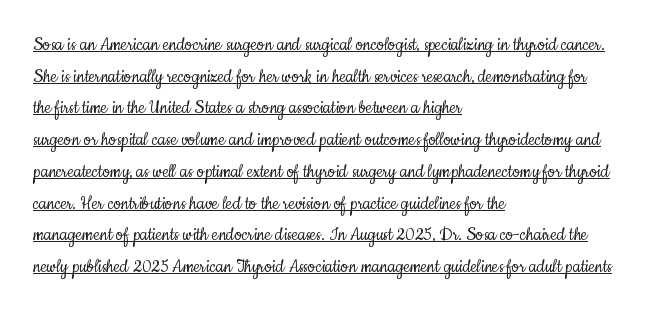
The image shows 21 px text type; set left-aligned, normal line spacing (1.51x), normal letter spacing, underlined.
